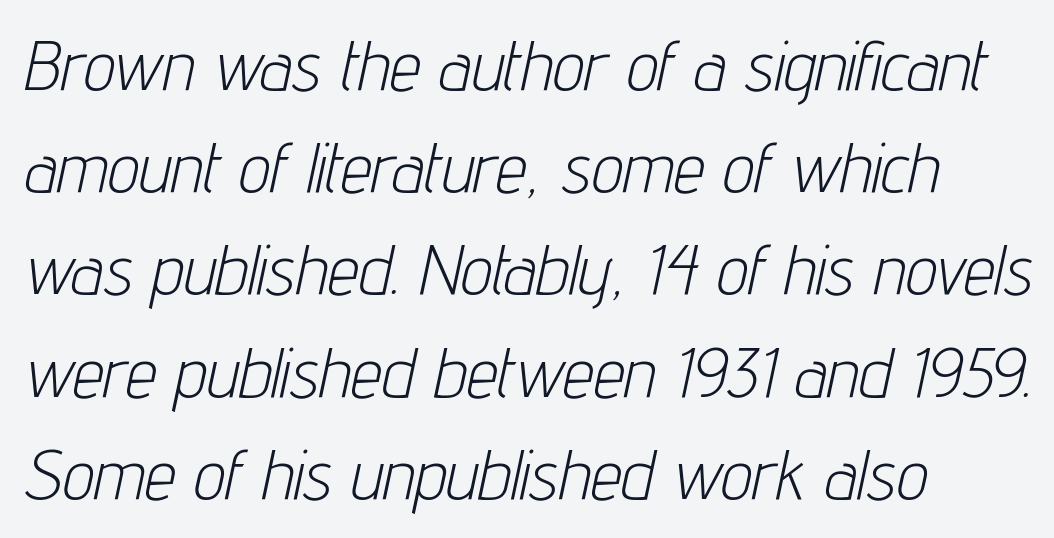
Each word holds together tightly as a unit, with standard inter-letter gaps. Any mark beneath the type? The region is blank. Here the designer chose a conventional face with non-uniform glyph widths. Caption: face not bold, strokes unweighted. Observe the lean: these are italic letterforms.
